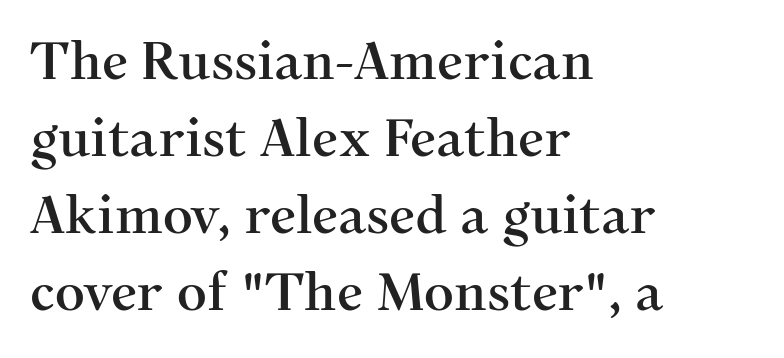
The image shows 52 px serif type, upright; set left-aligned, normal line spacing (1.48x), normal letter spacing, not underlined; medium stroke contrast and a medium x-height.
